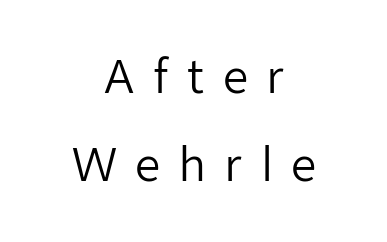
Q: Is the text bold? A: No.
Q: Is the text italic (slanted)? A: No, it is upright.
Q: Is the typeface a serif or a sans-serif typeface? A: Sans-serif.
Q: Is the text underlined? A: No.
Q: How is the paragraph aligned? A: Centered.
Q: Is the spacing between letters normal or unusually wide? A: Unusually wide.
Q: Is the spacing between lines tight, normal or loose? A: Loose.
Q: Width (condensed, normal, or wide)? A: Normal.
Q: Stroke contrast? A: Low.
Q: x-height? A: Medium.
Q: Monospaced? A: No.
